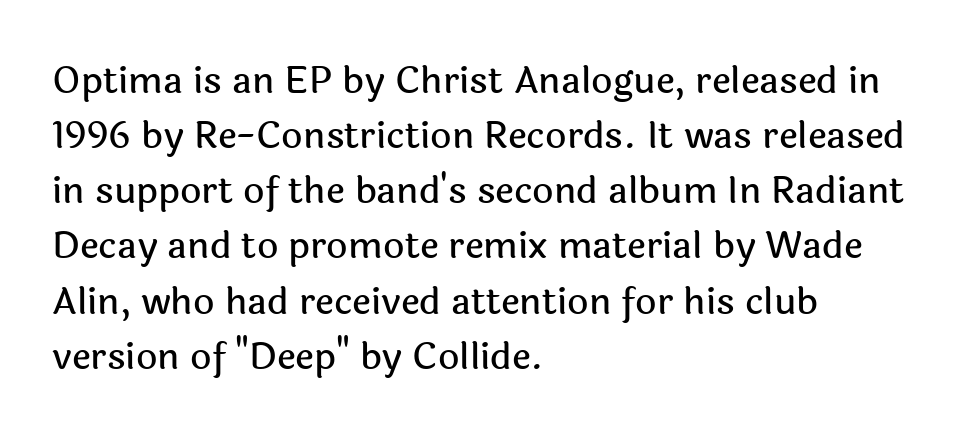
{"serif": "no", "italic": "no", "width": "normal", "x_height": "medium", "monospaced": "no", "underline": "no", "align": "left", "line_spacing": "normal", "line_spacing_ratio": 1.49, "letter_spacing": "normal", "letter_spacing_em": 0.0, "glyph_px": 37}
